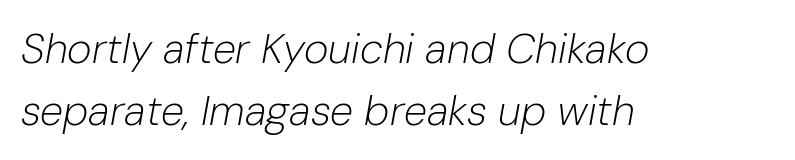
The rendering uses natural spacing where letterforms have individual widths. Alignment: flush left. Rendered with sloped, italic letterforms. The words here are not underlined. A typesetter would call this zero additional tracking.
